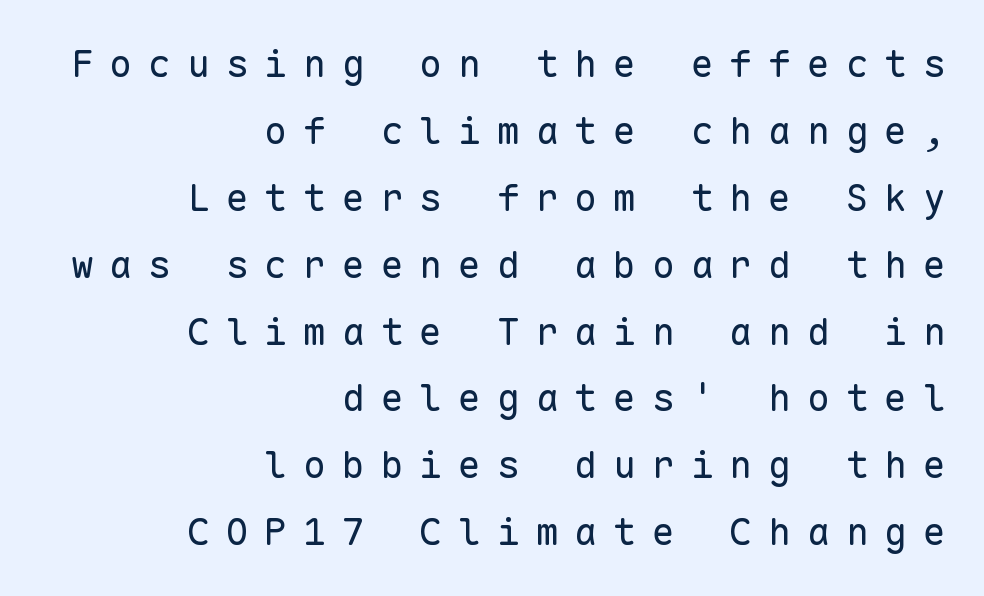
Q: Is the text bold? A: No.
Q: Is the text italic (slanted)? A: No, it is upright.
Q: Is the typeface a serif or a sans-serif typeface? A: Sans-serif.
Q: Is the text underlined? A: No.
Q: How is the paragraph aligned? A: Right-aligned.
Q: Is the spacing between letters normal or unusually wide? A: Unusually wide.
Q: Width (condensed, normal, or wide)? A: Normal.
Q: Stroke contrast? A: Low.
Q: x-height? A: Medium.
Q: Monospaced? A: Yes.
